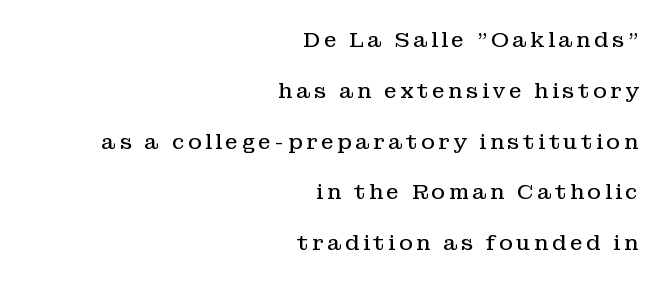
The passage shown is not underscored anywhere. Vertical strokes here are truly vertical. The face looks like a standard text weight, possibly lighter. Line ends are locked; line starts wander. Is there much room between lines? Yes — plenty of vertical air separates them.
